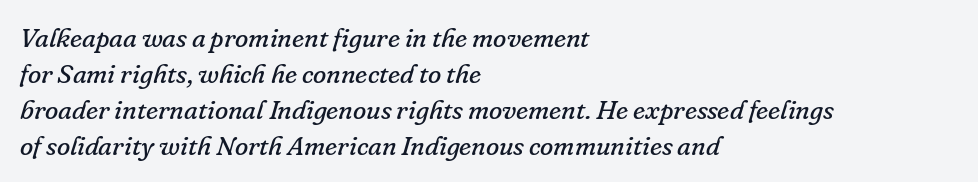
{"italic": "yes", "lean": "right", "slant_degrees": 16, "bold": "no", "underline": "no", "align": "left", "line_spacing": "normal", "line_spacing_ratio": 1.33, "letter_spacing": "normal", "letter_spacing_em": 0.0, "glyph_px": 27}
